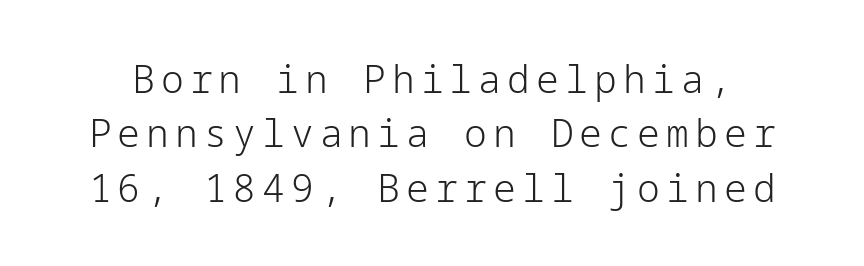
The image shows 38 px light sans-serif type, upright; set normal line spacing (1.43x), not underlined; low stroke contrast and a medium x-height.
